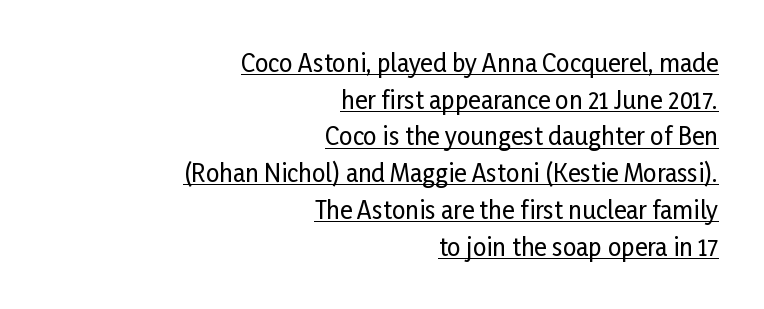
Q: Is the text italic (slanted)? A: No, it is upright.
Q: Is the text underlined? A: Yes.
Q: How is the paragraph aligned? A: Right-aligned.
Q: Is the spacing between letters normal or unusually wide? A: Normal.
Q: Is the spacing between lines tight, normal or loose? A: Normal.
